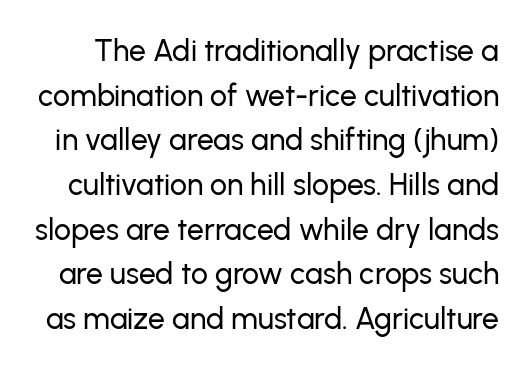
Font category for this specimen: sans-serif. A typesetter would call this leading conventional body-copy spacing. Underlining? Definitely not there. The lettering holds an erect, upright posture throughout. The rendering uses natural spacing where letterforms have individual widths. Caption: standard tracking, unaltered.
